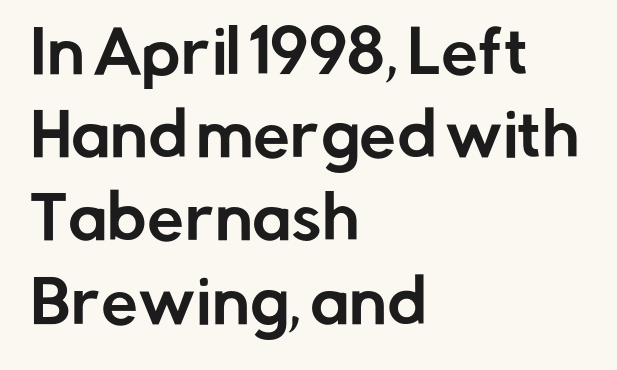
The image shows 59 px sans-serif type, upright; set left-aligned, normal line spacing (1.41x), normal letter spacing, not underlined; low stroke contrast and a medium x-height.
